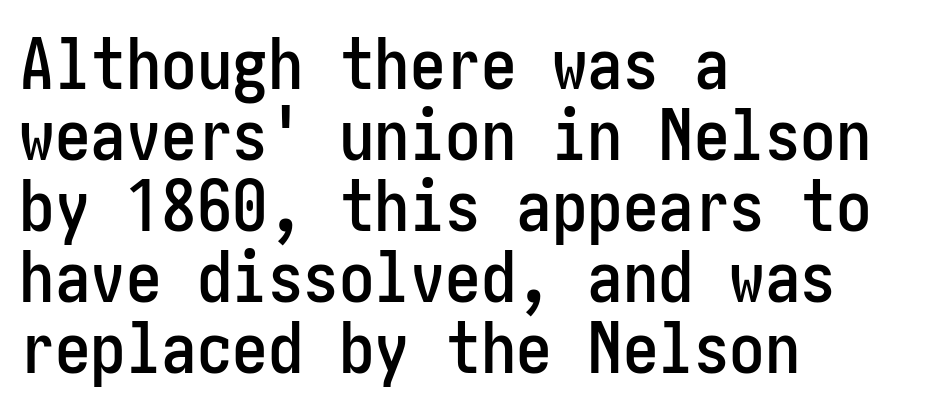
This rendering leaves character spacing at its baseline value. Does the copy run flush right? No — it runs flush left. Beneath every word, the page is bare. Stroke terminals: plain, sans-serif.
